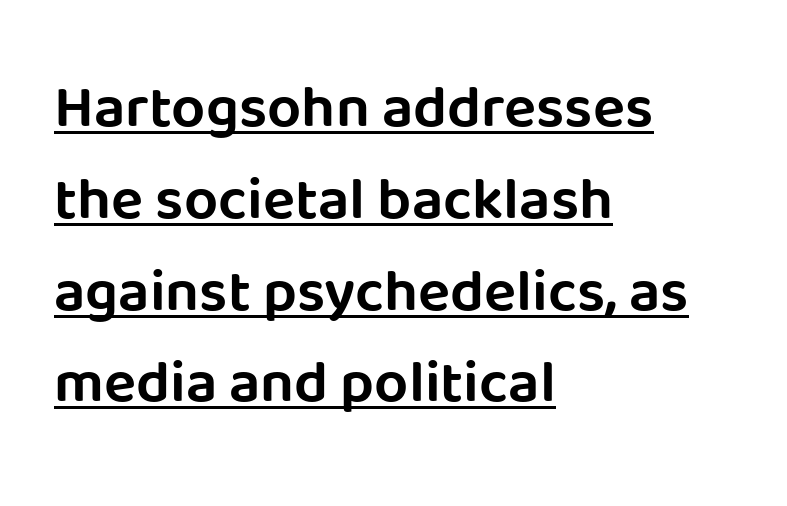
{"serif": "no", "italic": "no", "width": "normal", "stroke_contrast": "low", "x_height": "large", "monospaced": "no", "underline": "yes", "align": "left", "line_spacing": "normal", "line_spacing_ratio": 1.53, "letter_spacing": "normal", "letter_spacing_em": 0.0, "glyph_px": 60}
